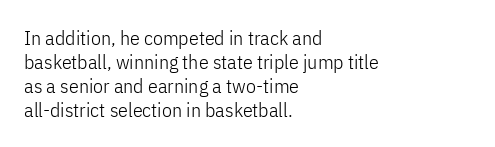
{"italic": "no", "bold": "no", "underline": "no", "align": "left", "line_spacing_ratio": 1.2, "letter_spacing": "normal", "letter_spacing_em": 0.0, "glyph_px": 20}
